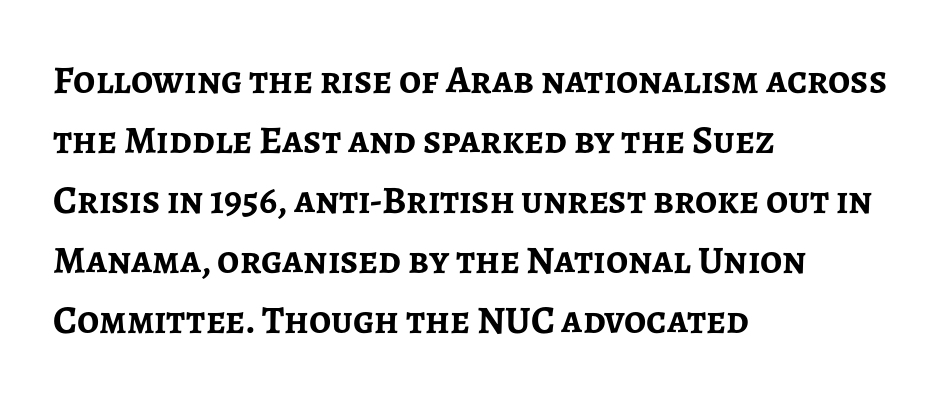
Bold? Absolutely — the strokes are thick and heavy. You could not count columns in this text — the font is proportionally spaced. The text was rendered using a sans face with plain stroke endings. Leftover space on each line is placed entirely after the last word. If you measured baseline to baseline, you'd find a middling distance. A typesetter would call this zero additional tracking.
